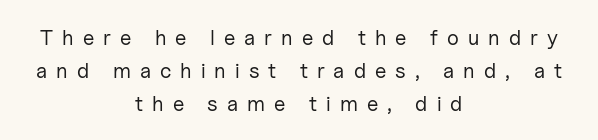
The words here are not underlined. A normal amount of white space separates one row of letters from the next. The cut favours lightness, reaching ordinary text weight at its darkest. Horizontally, the lines are justified to the midpoint only. Italic? Not at all — the glyphs are vertical. The line texture is sparse and dotted thanks to wide tracking.
